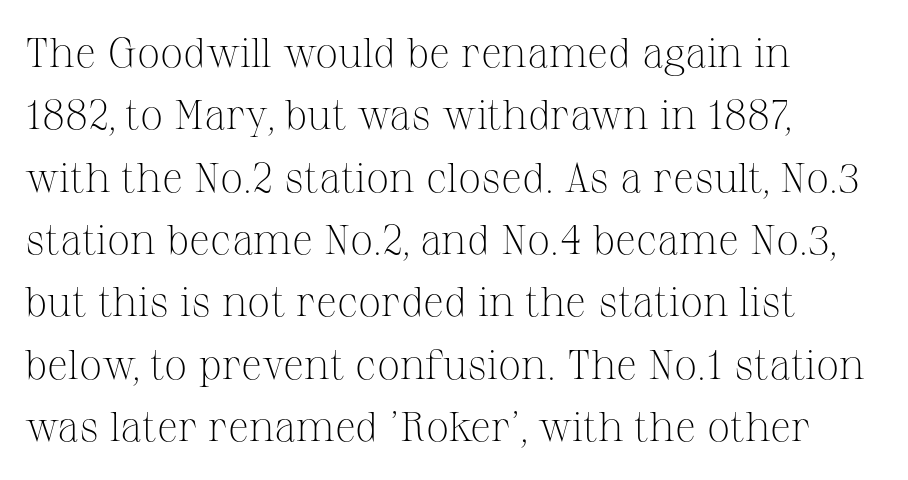
Q: Is the text bold? A: No.
Q: Is the text italic (slanted)? A: No, it is upright.
Q: Is the typeface a serif or a sans-serif typeface? A: Serif.
Q: Is the text underlined? A: No.
Q: How is the paragraph aligned? A: Left-aligned.
Q: Is the spacing between letters normal or unusually wide? A: Normal.
Q: Is the spacing between lines tight, normal or loose? A: Normal.
Q: Width (condensed, normal, or wide)? A: Normal.
Q: Stroke contrast? A: Medium.
Q: x-height? A: Medium.
Q: Monospaced? A: No.
